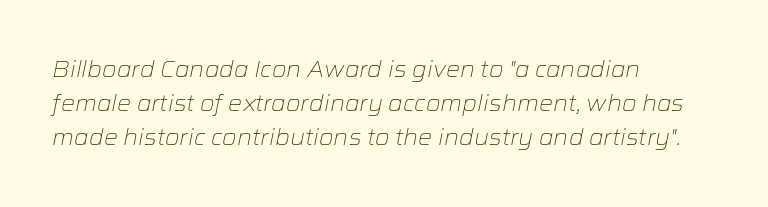
Tall strokes in this sample are angled rather than plumb. Typeset ragged right — the left edge is the straight one. Words appear dense and cohesive because spacing is normal. The font sits on the lighter half of the weight spectrum, regular included. The words here are not underlined.
